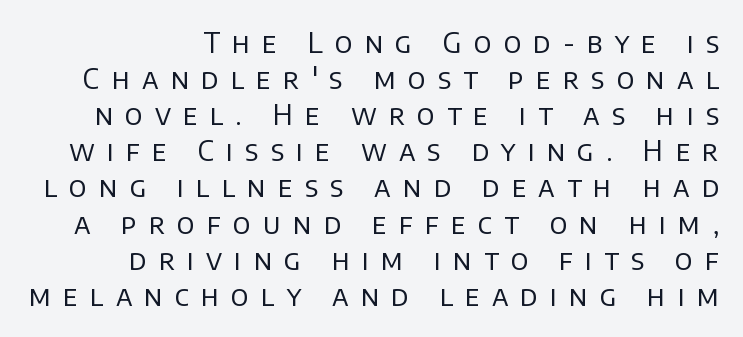
The image shows 28 px regular-weight sans-serif type, upright; set right-aligned, normal line spacing (1.29x), unusually wide letter spacing (+0.43 em), not underlined; low stroke contrast and a large x-height.
